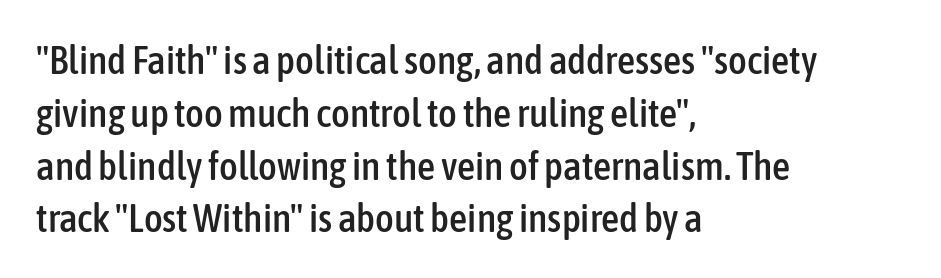
{"serif": "no", "italic": "no", "width": "condensed", "stroke_contrast": "low", "x_height": "medium", "monospaced": "no", "underline": "no", "align": "left", "line_spacing": "normal", "line_spacing_ratio": 1.32, "letter_spacing": "normal", "letter_spacing_em": 0.0, "glyph_px": 40}
